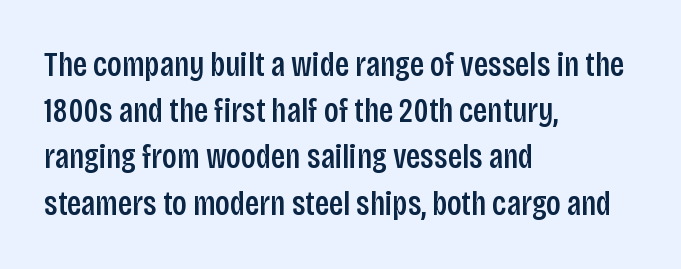
Posture: upright roman. This rendering leaves character spacing at its baseline value. Does the copy run flush right? No — it runs flush left. Do the characters align in a grid? No, the font is proportional.
